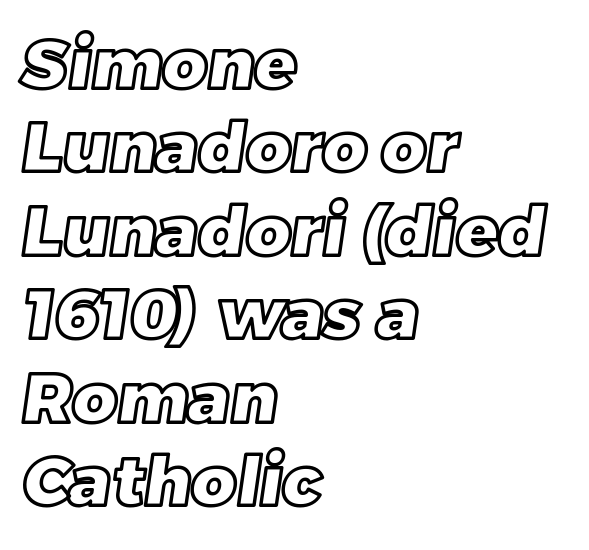
The image shows 69 px text type; set left-aligned, line spacing 1.21x, normal letter spacing, not underlined; a large x-height.
